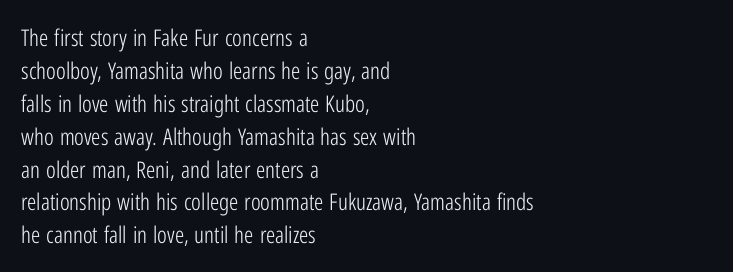
Q: Is the text bold? A: No.
Q: Is the text italic (slanted)? A: No, it is upright.
Q: Is the text underlined? A: No.
Q: How is the paragraph aligned? A: Left-aligned.
Q: Is the spacing between letters normal or unusually wide? A: Normal.
Q: Is the spacing between lines tight, normal or loose? A: Normal.
